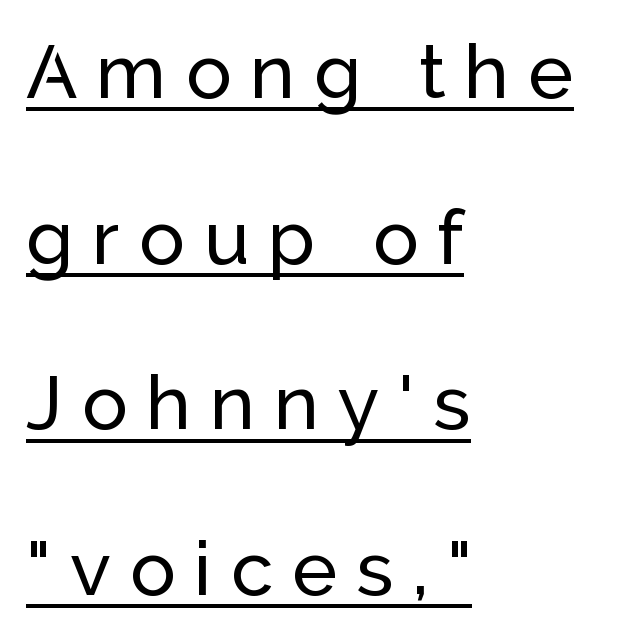
Glyph-to-glyph distance is far greater than everyday printed text. Character widths vary here, with narrow letters taking less room than wide ones. The type family on display is of the sans-serif kind. Reading down the column, the eye jumps a long way to each next line. Reading down the block, your eye returns to a fixed left position each line. These lines were composed using upright roman letters.
